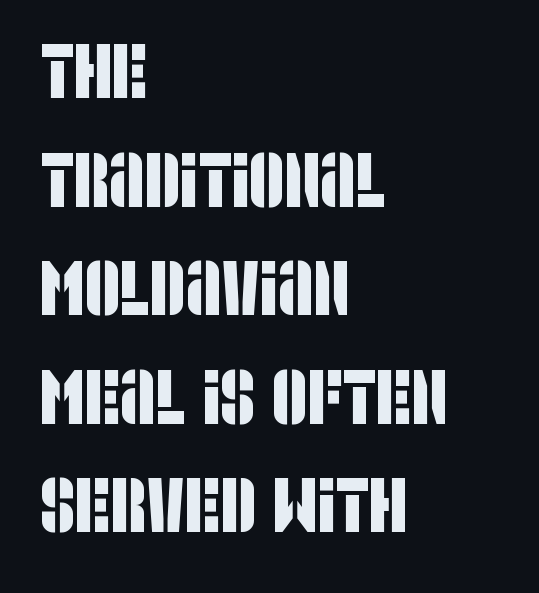
Look at the tracking — it's just the regular setting, nothing added. These lines are rendered in a variable-pitch font. Does the leading feel generous? No, just average. Horizontally, the lines are justified to the leading edge only. The gap between lines stays unmarked.
